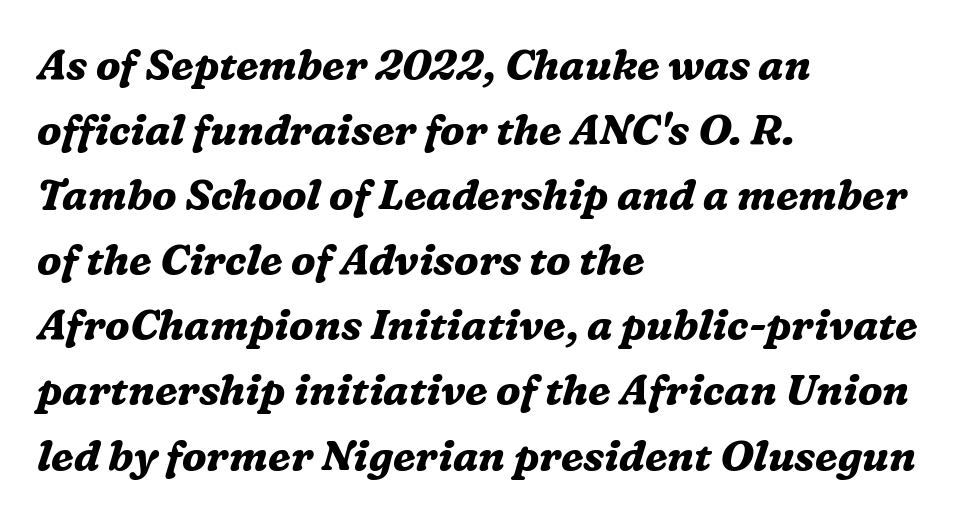
You could not count columns in this text — the font is proportionally spaced. The rendering shows small feet on the letterforms — a serif design. Typographic density is high because the face is bold. A student would call this left alignment; a typographer would say flush left, rag right. Letters rest on an invisible, unmarked baseline.
